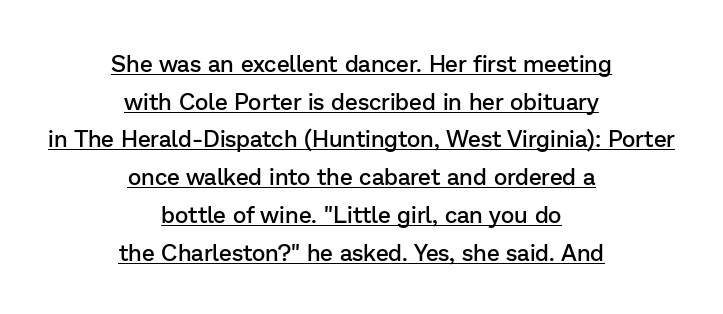
{"italic": "no", "bold": "semi", "underline": "yes", "align": "center", "line_spacing": "normal", "line_spacing_ratio": 1.64, "letter_spacing": "normal", "letter_spacing_em": 0.0, "glyph_px": 23}
